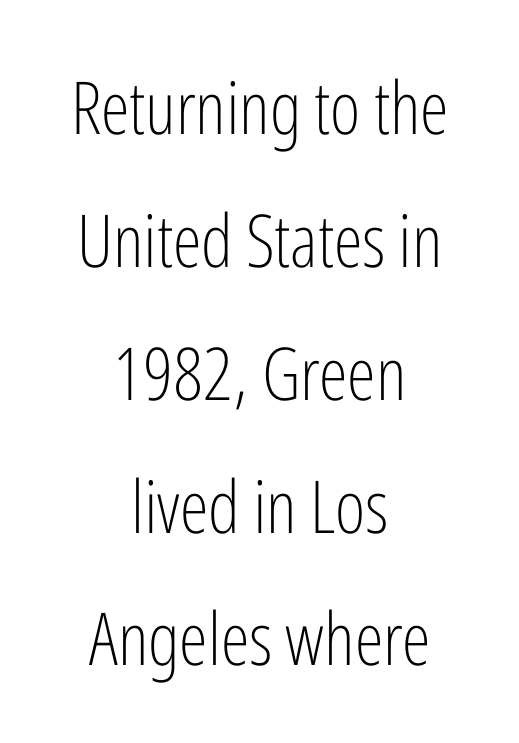
Q: Is the text bold? A: No.
Q: Is the text italic (slanted)? A: No, it is upright.
Q: Is the typeface a serif or a sans-serif typeface? A: Sans-serif.
Q: Is the text underlined? A: No.
Q: How is the paragraph aligned? A: Centered.
Q: Is the spacing between letters normal or unusually wide? A: Normal.
Q: Width (condensed, normal, or wide)? A: Condensed.
Q: Stroke contrast? A: Low.
Q: x-height? A: Medium.
Q: Monospaced? A: No.
